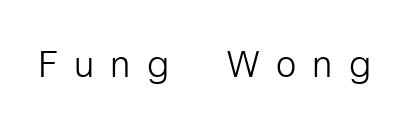
{"serif": "no", "italic": "no", "bold": "no", "weight": "light", "width": "condensed", "stroke_contrast": "low", "x_height": "medium", "monospaced": "no", "underline": "no", "letter_spacing": "wide", "letter_spacing_em": 0.31, "glyph_px": 52}
